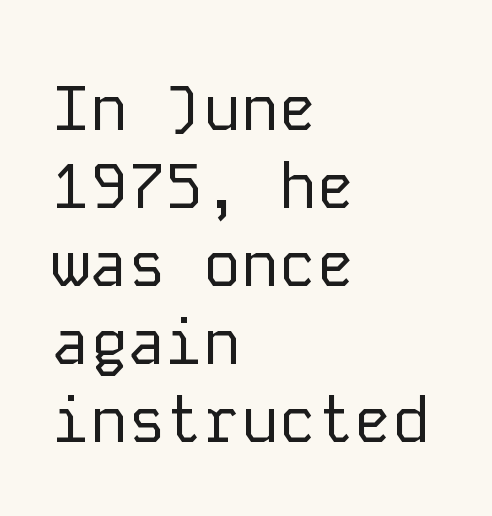
The image shows 63 px regular-weight sans-serif type, upright, monospaced; set left-aligned, line spacing 1.24x, normal letter spacing, not underlined; low stroke contrast and a medium x-height.
